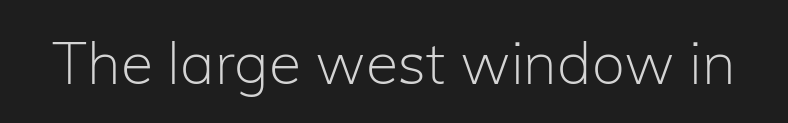
Q: Is the text bold? A: No.
Q: Is the text italic (slanted)? A: No, it is upright.
Q: Is the typeface a serif or a sans-serif typeface? A: Sans-serif.
Q: Is the text underlined? A: No.
Q: Is the spacing between letters normal or unusually wide? A: Normal.
Q: Width (condensed, normal, or wide)? A: Normal.
Q: Stroke contrast? A: Low.
Q: x-height? A: Medium.
Q: Monospaced? A: No.
